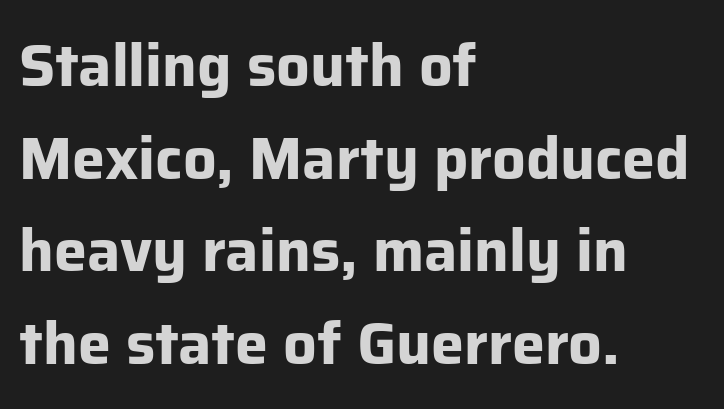
Q: Is the text bold? A: Yes.
Q: Is the text italic (slanted)? A: No, it is upright.
Q: Is the typeface a serif or a sans-serif typeface? A: Sans-serif.
Q: Is the text underlined? A: No.
Q: How is the paragraph aligned? A: Left-aligned.
Q: Is the spacing between letters normal or unusually wide? A: Normal.
Q: Is the spacing between lines tight, normal or loose? A: Normal.
Q: Width (condensed, normal, or wide)? A: Normal.
Q: Stroke contrast? A: Low.
Q: x-height? A: Medium.
Q: Monospaced? A: No.
